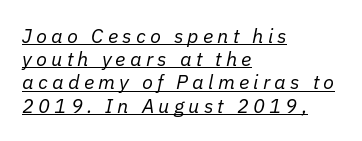
The rendering applies a slant to the glyphs. Heaviness? Minimal to ordinary, like unemphasized prose. Line starts are locked; line ends wander. Looks like someone drew a line under every word here. Short note: letters widely spaced.
